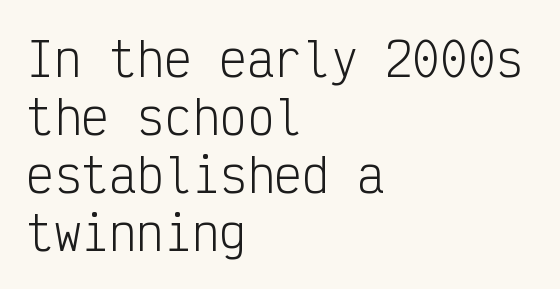
You could count columns in this text — the font is strictly monospaced. The line-height multiplier appears to be the usual default. Descenders hang freely into open space. The face looks like a standard text weight, possibly lighter. Is this a sans? Yes — the strokes have no serifs.
